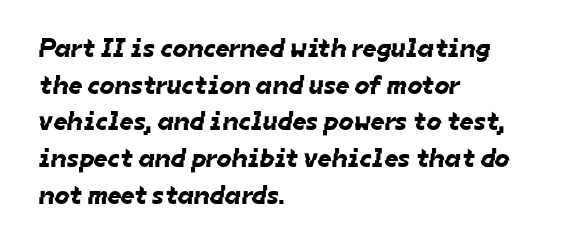
The image shows 27 px text type; set left-aligned, normal line spacing (1.36x), normal letter spacing, not underlined.
